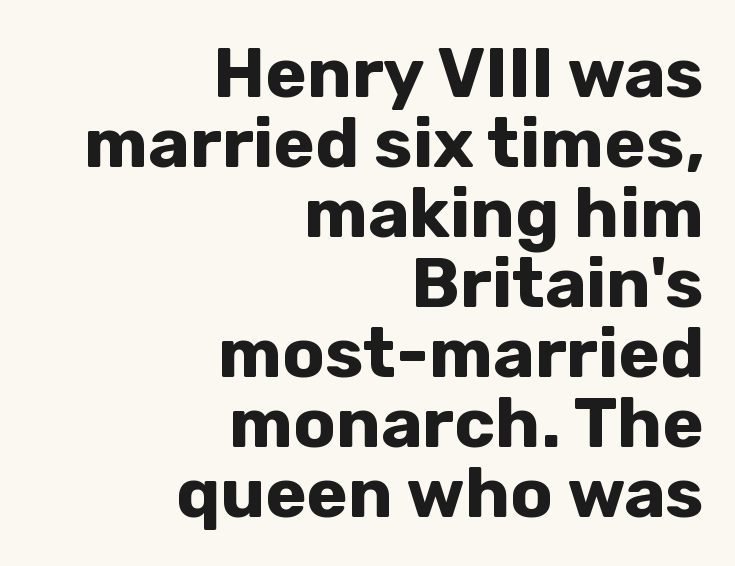
{"serif": "no", "italic": "no", "bold": "yes", "weight": "bold", "width": "normal", "stroke_contrast": "low", "x_height": "medium", "monospaced": "no", "underline": "no", "align": "right", "line_spacing": "tight", "line_spacing_ratio": 1.0, "letter_spacing": "normal", "letter_spacing_em": 0.0, "glyph_px": 70}
